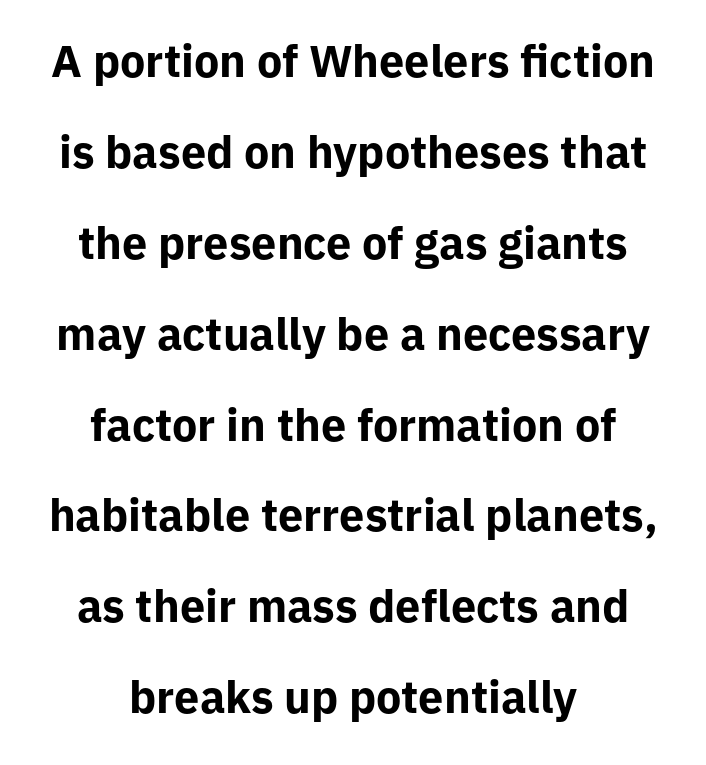
The image shows 45 px bold sans-serif type, upright; set centered, loose line spacing (2.02x), normal letter spacing, not underlined; low stroke contrast and a medium x-height.
